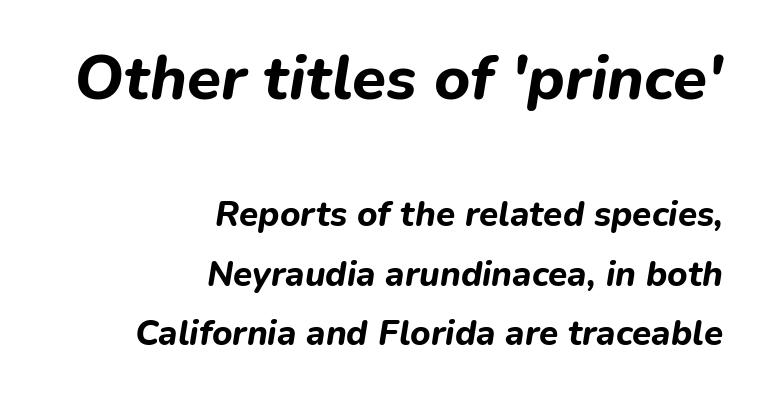
{"italic": "yes", "lean": "right", "slant_degrees": 9, "bold": "yes", "weight": "bold", "width": "normal", "stroke_contrast": "low", "x_height": "medium", "monospaced": "no", "underline": "no", "align": "right", "line_spacing": "normal", "line_spacing_ratio": 1.69, "letter_spacing": "normal", "letter_spacing_em": 0.0, "larger_block": "first", "size_ratio": 1.77, "glyph_px": 62}
